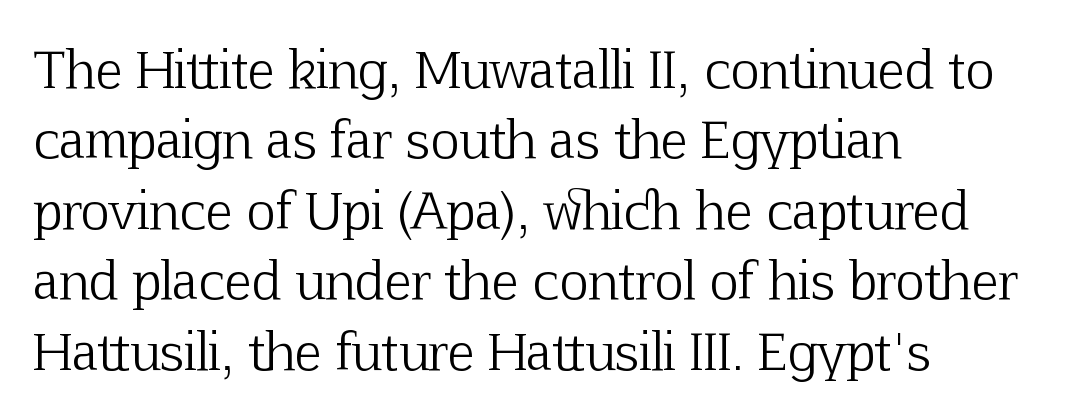
Q: Is the text bold? A: No.
Q: Is the text italic (slanted)? A: No, it is upright.
Q: Is the typeface a serif or a sans-serif typeface? A: Serif.
Q: Is the text underlined? A: No.
Q: How is the paragraph aligned? A: Left-aligned.
Q: Is the spacing between letters normal or unusually wide? A: Normal.
Q: Is the spacing between lines tight, normal or loose? A: Normal.
Q: Width (condensed, normal, or wide)? A: Normal.
Q: Stroke contrast? A: Low.
Q: x-height? A: Medium.
Q: Monospaced? A: No.
